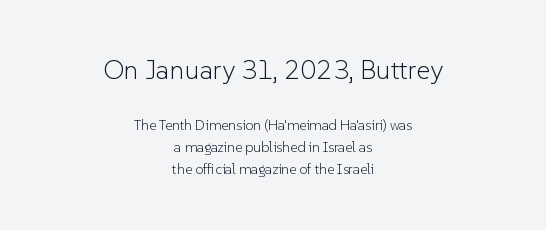
Q: Is the text bold? A: No.
Q: Is the text italic (slanted)? A: No, it is upright.
Q: Is the text underlined? A: No.
Q: How is the paragraph aligned? A: Centered.
Q: Is the spacing between letters normal or unusually wide? A: Normal.
Q: Is the spacing between lines tight, normal or loose? A: Normal.
Q: Which block of text is set in a larger size, the first (top) or the second (bottom)? A: The first (top) one.
